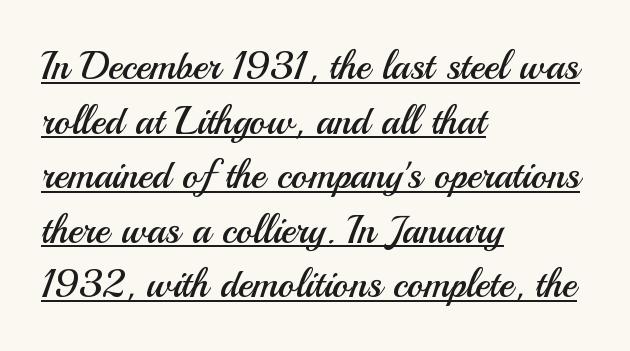
The image shows 39 px regular-weight sans-serif type; set left-aligned, normal line spacing (1.4x), normal letter spacing, underlined; medium stroke contrast and a small x-height.
